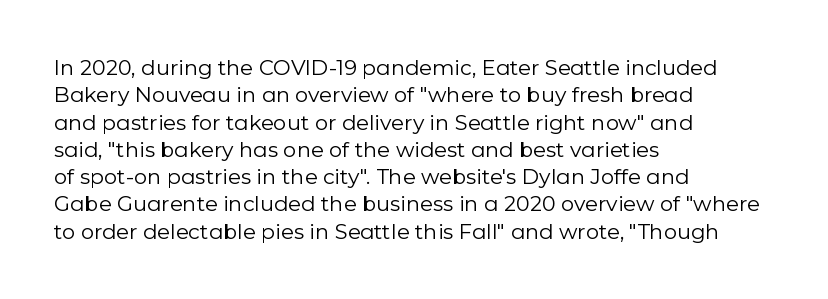
The image shows 21 px text type, upright; set left-aligned, normal line spacing (1.3x), normal letter spacing, not underlined.
